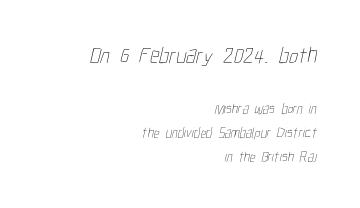
Which of the two is more prominent by size? The first, at the top. Standard letterfit; no display-style spreading of the glyphs. Horizontal alignment here is rightward, an uncommon choice for prose. Weight class: somewhere from thin through regular. Students, observe: this is what conventionally led text looks like. The space directly below the letters is spotless.
